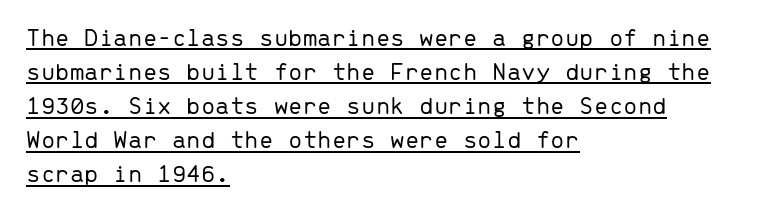
Decoration check: the copy is underlined. No extra ink here — the face is not bold. Every row of glyphs begins at an identical x-position on the left. This rendering leaves character spacing at its baseline value. Every character sits straight up, as roman type does.
